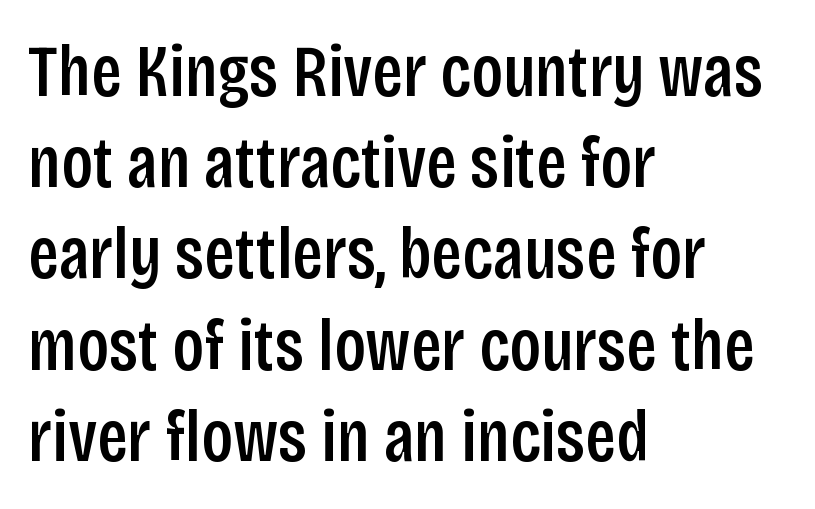
{"serif": "no", "italic": "no", "bold": "semi", "weight": "semibold", "width": "condensed", "stroke_contrast": "low", "x_height": "large", "monospaced": "no", "underline": "no", "align": "left", "line_spacing": "normal", "line_spacing_ratio": 1.25, "letter_spacing": "normal", "letter_spacing_em": 0.0, "glyph_px": 73}
